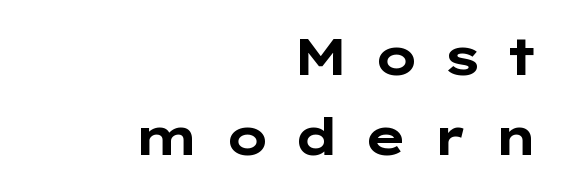
The specimen reads as upright at a glance. A sans-serif font was chosen for this passage. Typographic density is high because the face is bold. In terms of letterspacing, this is a distinctly airy, spread setting. Letters rest on an invisible, unmarked baseline.
